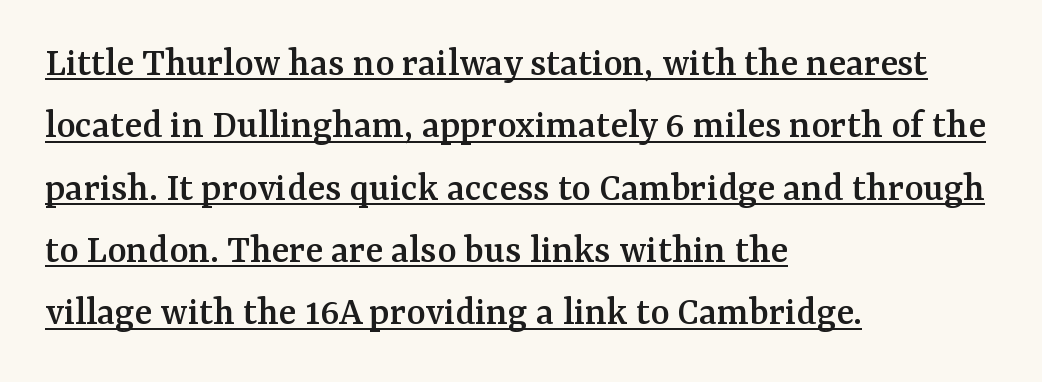
No italicization has been applied; the sample stays upright. A typesetter would call this proportional, since set widths differ per character. The horizontal fit of the characters is conventional and even. In terms of leading, this rendering sits right in the middle. I'd call this a serif setting — the letters wear small feet. Is the block centered? No — it sits flush against the left margin.
